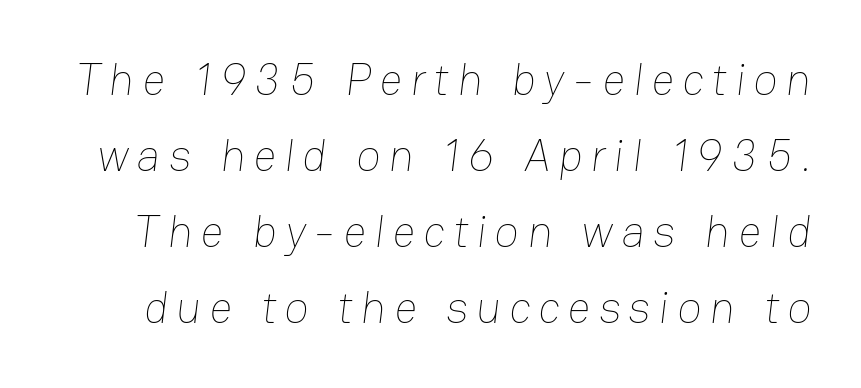
Q: Is the text bold? A: No.
Q: Is the text underlined? A: No.
Q: Is the spacing between lines tight, normal or loose? A: Normal.
Q: Width (condensed, normal, or wide)? A: Normal.
Q: Stroke contrast? A: Low.
Q: x-height? A: Medium.
Q: Monospaced? A: No.
